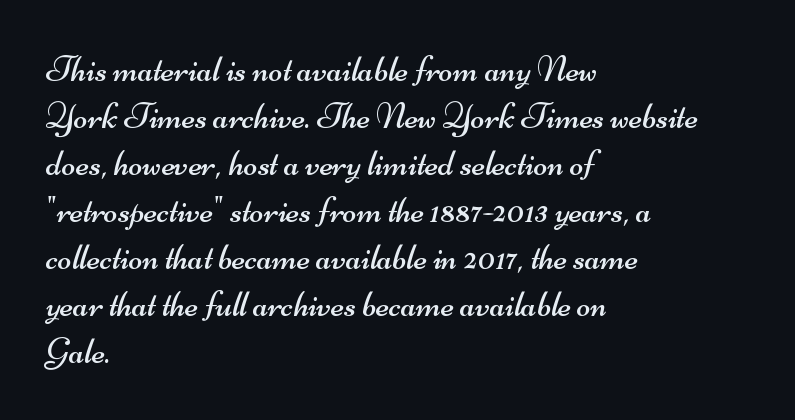
Q: Is the text bold? A: No.
Q: Is the typeface a serif or a sans-serif typeface? A: Sans-serif.
Q: Is the text underlined? A: No.
Q: How is the paragraph aligned? A: Left-aligned.
Q: Is the spacing between letters normal or unusually wide? A: Normal.
Q: Is the spacing between lines tight, normal or loose? A: Normal.
Q: Width (condensed, normal, or wide)? A: Wide.
Q: Stroke contrast? A: Medium.
Q: x-height? A: Small.
Q: Monospaced? A: No.
